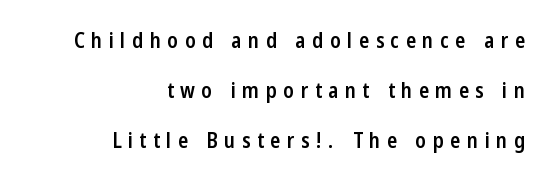
A bit beefed up — I'd call it semibold rather than bold. These lines were composed using upright roman letters. Only glyphs here, with clear space below each row. These lines stand farther apart than default settings would place them.
